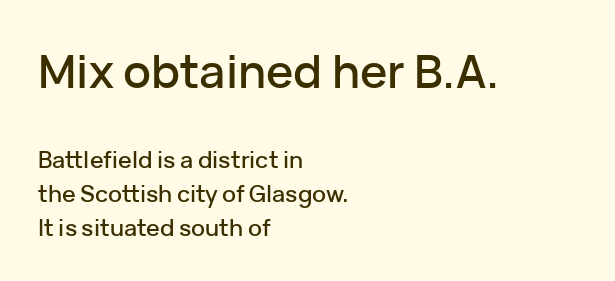
{"serif": "no", "italic": "no", "width": "normal", "stroke_contrast": "low", "x_height": "medium", "monospaced": "no", "underline": "no", "align": "left", "line_spacing": "normal", "line_spacing_ratio": 1.48, "letter_spacing": "normal", "letter_spacing_em": 0.0, "larger_block": "first", "size_ratio": 2.0, "glyph_px": 46}
